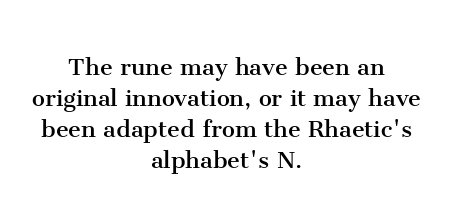
{"serif": "yes", "italic": "no", "bold": "no", "weight": "regular", "width": "normal", "stroke_contrast": "medium", "x_height": "medium", "monospaced": "no", "underline": "no", "align": "center", "line_spacing": "tight", "line_spacing_ratio": 1.07, "letter_spacing": "normal", "letter_spacing_em": 0.0, "glyph_px": 29}
